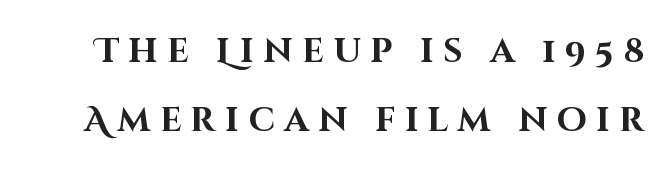
Q: Is the text bold? A: Yes.
Q: Is the text italic (slanted)? A: No, it is upright.
Q: Is the typeface a serif or a sans-serif typeface? A: Sans-serif.
Q: Is the text underlined? A: No.
Q: Is the spacing between letters normal or unusually wide? A: Unusually wide.
Q: Is the spacing between lines tight, normal or loose? A: Loose.
Q: Width (condensed, normal, or wide)? A: Normal.
Q: Stroke contrast? A: High.
Q: x-height? A: Large.
Q: Monospaced? A: No.
